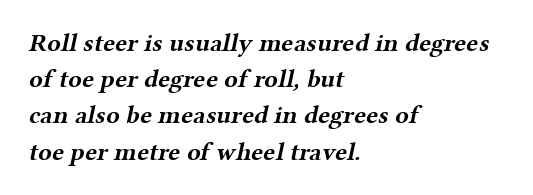
{"bold": "yes", "underline": "no", "align": "left", "line_spacing": "normal", "line_spacing_ratio": 1.45, "letter_spacing": "normal", "letter_spacing_em": 0.0, "glyph_px": 25}
